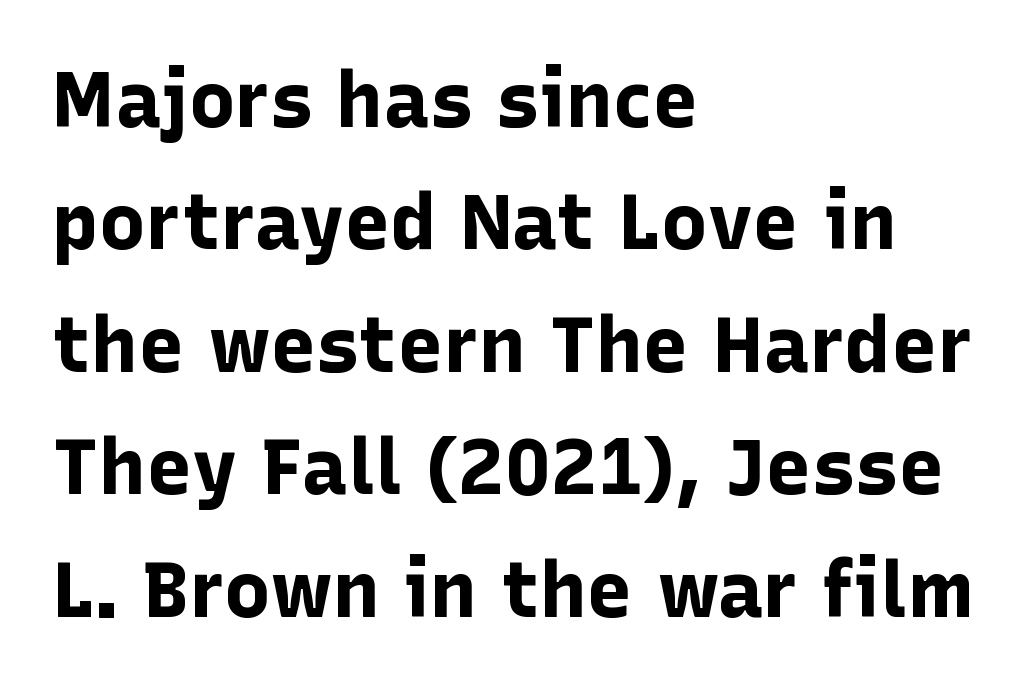
Heft: maximum for text — a bold. Which margin do the lines hug? The left one — the right edge is uneven. The letters stand upright; this is a roman face. The horizontal fit of the characters is conventional and even. The text was rendered using a sans face with plain stroke endings.
